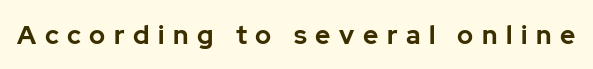
Inter-character spacing is expanded well beyond the font's built-in metrics. Lines of text with bare space underneath. The typography opts for an upright posture over an oblique one. Heavy-handed strokes throughout: this text is bold.
